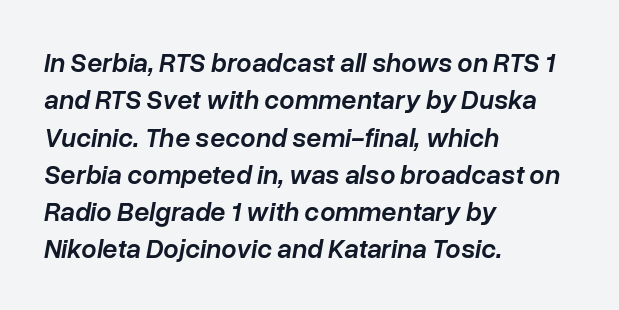
Normally led — the rows are evenly, conventionally spaced. Italic? Definitely — the glyphs are oblique. Each glyph is drawn with semibold strokes, heavier than normal yet not fully bold. Notice how the passage keeps a crisp vertical edge on the left only. Does extra space separate the letters? No, they use regular spacing.
